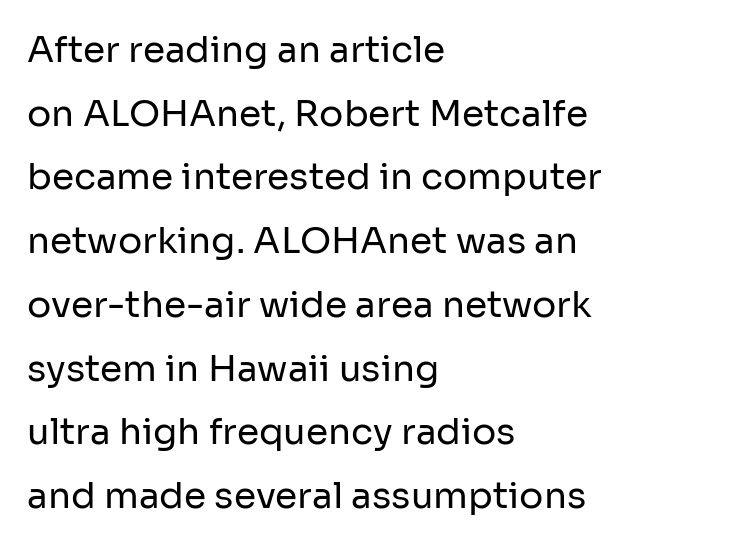
The image shows 36 px regular-weight sans-serif type, upright; set left-aligned, line spacing 1.77x, normal letter spacing, not underlined; low stroke contrast and a medium x-height.
